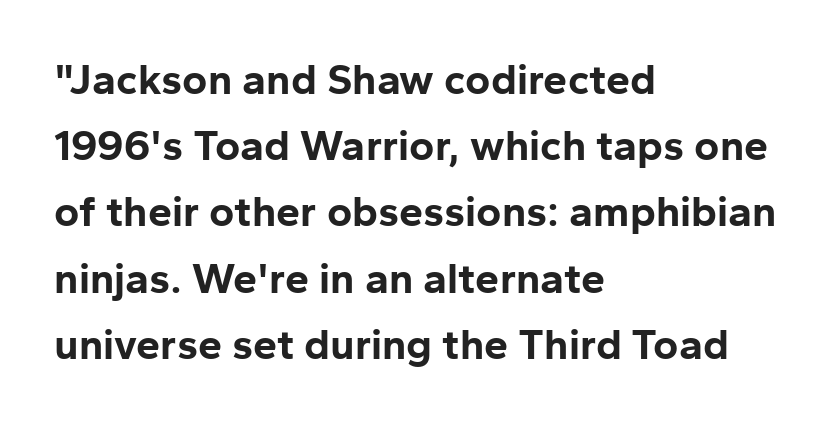
This sample uses plain, unmodified letter spacing. Short and long lines alike share a common starting point at left. Is the type bold? Yes — the strokes are clearly thick and heavy. If you measured baseline to baseline, you'd find a middling distance. Every character sits straight up, as roman type does. The words here are not underlined.
